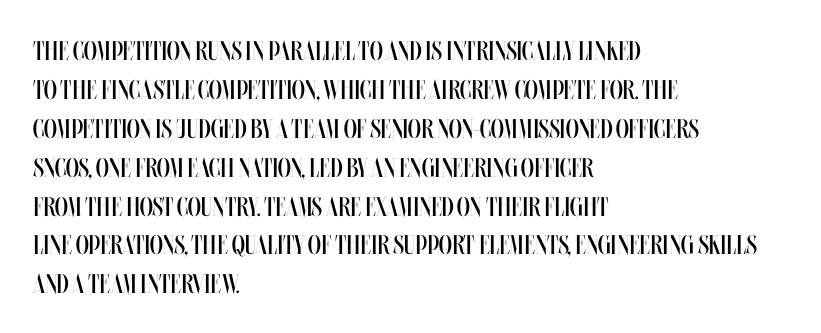
Nothing heavy about these letters — not bold at all. The block of text has a typical density, with ordinary space between rows. Posture: straight, roman, zero tilt. Quick note: underline off. The letterforms sit shoulder to shoulder at normal distance.
